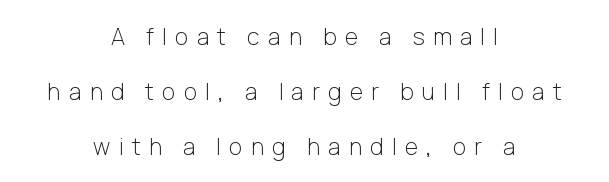
Q: Is the text bold? A: No.
Q: Is the text italic (slanted)? A: No, it is upright.
Q: Is the text underlined? A: No.
Q: How is the paragraph aligned? A: Centered.
Q: Is the spacing between letters normal or unusually wide? A: Unusually wide.
Q: Is the spacing between lines tight, normal or loose? A: Loose.
